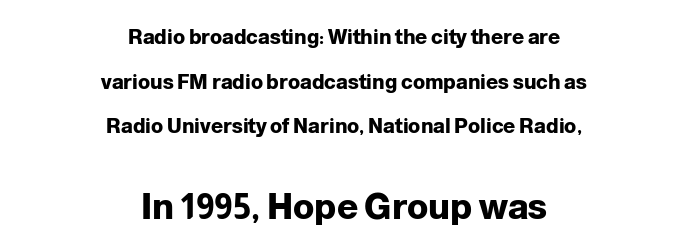
The image shows 35 px heavy sans-serif type, upright; set centered, loose line spacing (2.23x), normal letter spacing, not underlined; the second (bottom) block is 1.75x larger; low stroke contrast and a medium x-height.
